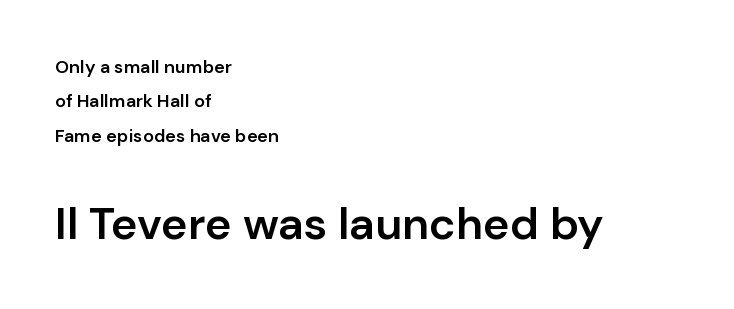
The image shows 45 px semibold sans-serif type, upright; set left-aligned, loose line spacing (1.91x), normal letter spacing, not underlined; the second (bottom) block is 2.5x larger; low stroke contrast and a medium x-height.
